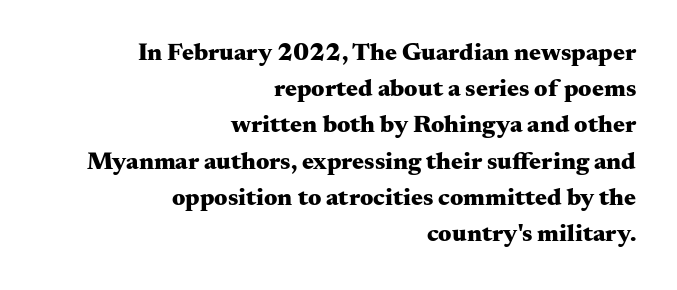
The image shows 25 px bold type, upright; set right-aligned, normal line spacing (1.45x), normal letter spacing, not underlined.
